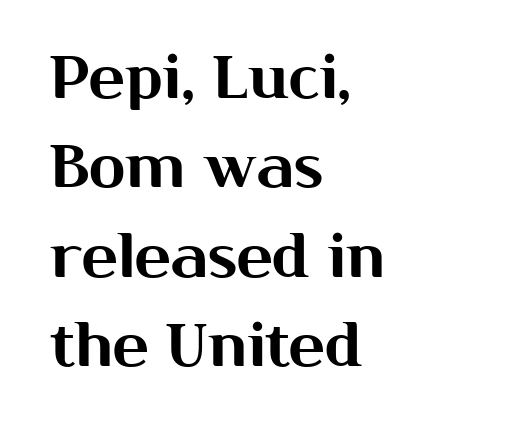
{"serif": "no", "italic": "no", "width": "normal", "stroke_contrast": "medium", "x_height": "medium", "monospaced": "no", "underline": "no", "align": "left", "line_spacing": "normal", "line_spacing_ratio": 1.49, "letter_spacing": "normal", "letter_spacing_em": 0.0, "glyph_px": 60}
